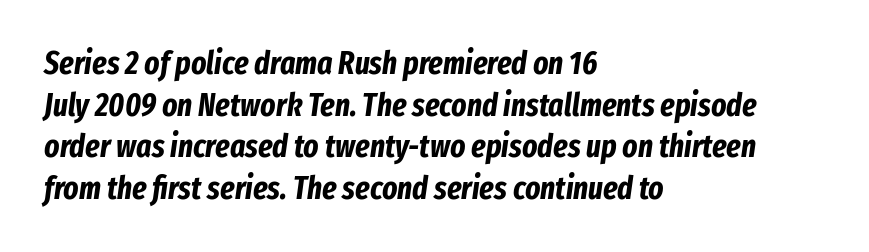
Observe the lean: these are italic letterforms. No extra tracking has been applied to these lines. A bare baseline throughout the passage. A full-strength bold gives these letters their thick strokes. A classic flush-left, rag-right setting is used for this passage.
